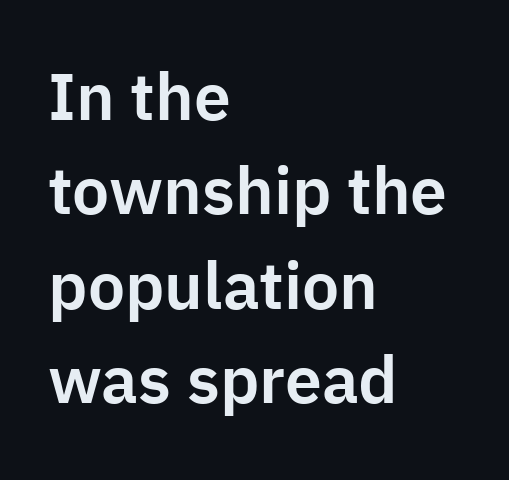
The image shows 66 px sans-serif type, upright; set left-aligned, normal line spacing (1.43x), normal letter spacing, not underlined; low stroke contrast and a medium x-height.
